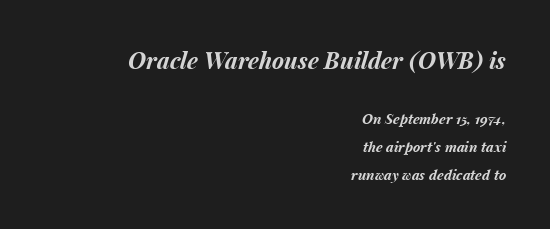
Q: Is the text bold? A: Yes.
Q: Is the text italic (slanted)? A: Yes, it leans right by about 15 degrees.
Q: Is the text underlined? A: No.
Q: How is the paragraph aligned? A: Right-aligned.
Q: Is the spacing between letters normal or unusually wide? A: Normal.
Q: Is the spacing between lines tight, normal or loose? A: Loose.
Q: Which block of text is set in a larger size, the first (top) or the second (bottom)? A: The first (top) one.
